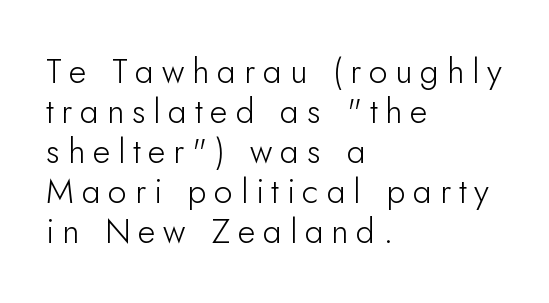
{"serif": "no", "italic": "no", "bold": "no", "weight": "light", "width": "normal", "stroke_contrast": "low", "x_height": "small", "monospaced": "no", "underline": "no", "align": "left", "line_spacing_ratio": 1.18, "letter_spacing": "wide", "letter_spacing_em": 0.23, "glyph_px": 34}
